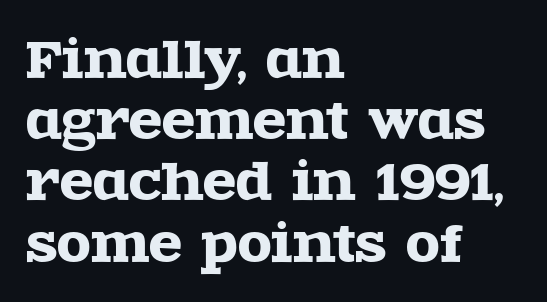
{"serif": "yes", "italic": "no", "width": "wide", "x_height": "large", "monospaced": "no", "underline": "no", "align": "left", "line_spacing": "normal", "line_spacing_ratio": 1.25, "letter_spacing": "normal", "letter_spacing_em": 0.0, "glyph_px": 49}
